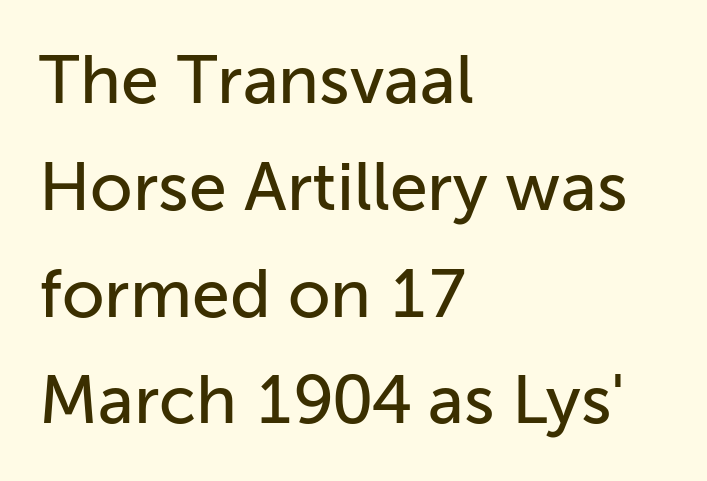
This is sans-serif lettering, the kind often seen on screens and signage. This sample is left-justified, so line endings fall wherever the words run out. Nobody touched the tracking dial on this one. Each letter keeps its own natural width here, so spacing adapts to shape. Leading: standard.
